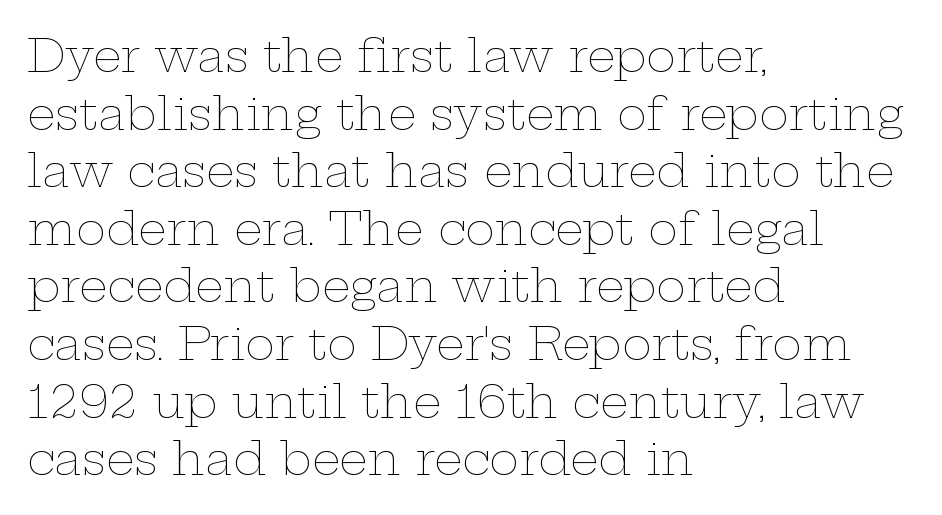
The image shows 45 px thin, wide type, upright; set left-aligned, normal line spacing (1.28x), normal letter spacing, not underlined; low stroke contrast and a medium x-height.
